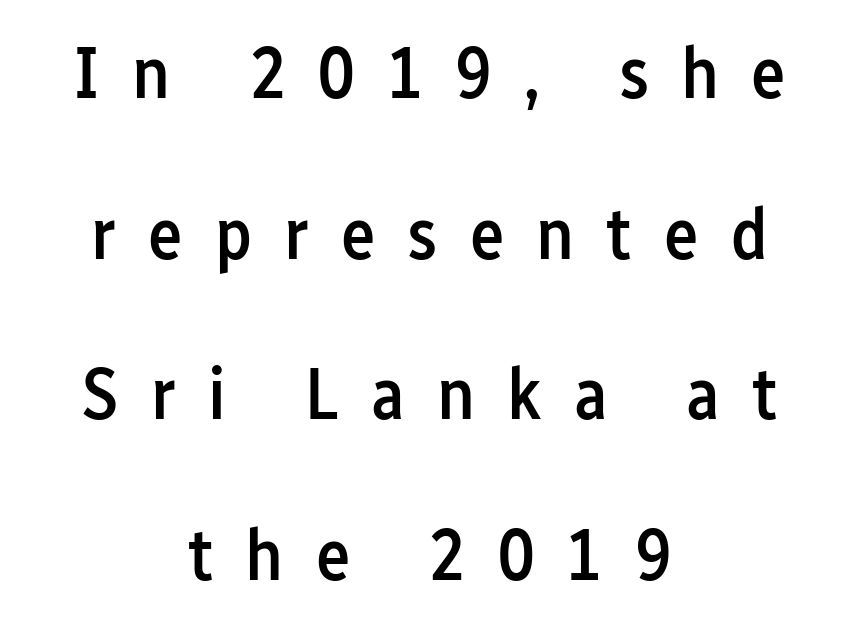
The image shows 73 px semibold, condensed sans-serif type, upright; set centered, loose line spacing (2.2x), unusually wide letter spacing (+0.44 em), not underlined; low stroke contrast and a medium x-height.
